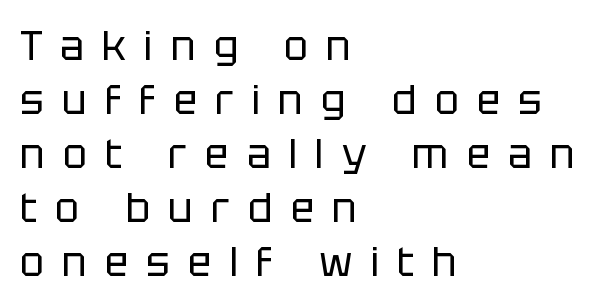
The image shows 40 px regular-weight sans-serif type, upright; set left-aligned, normal line spacing (1.35x), unusually wide letter spacing (+0.45 em), not underlined; low stroke contrast and a large x-height.
